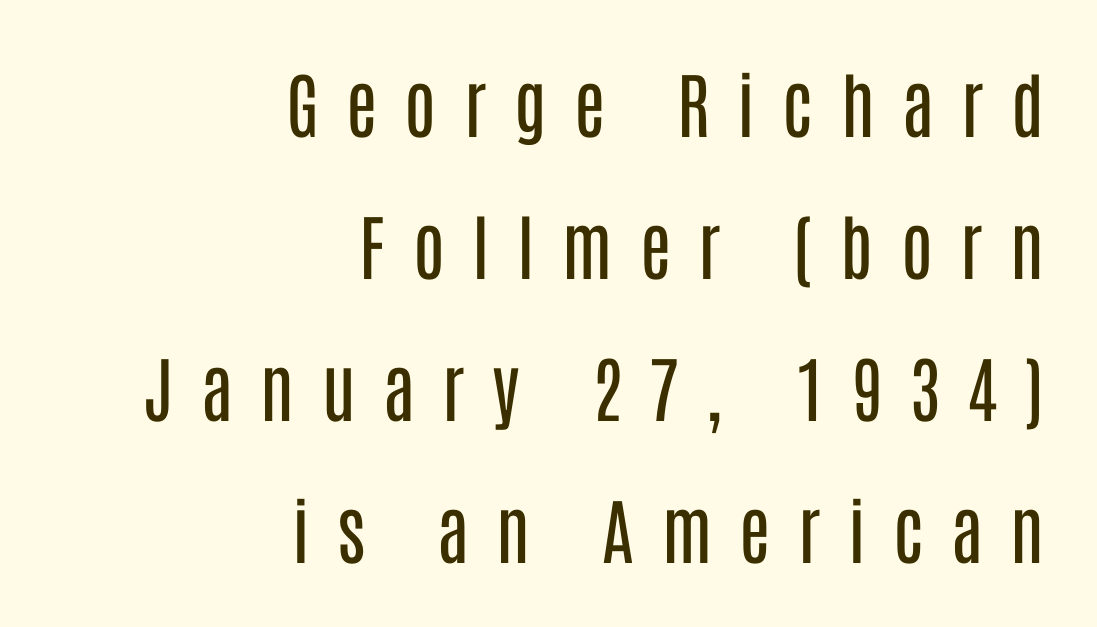
The image shows 72 px regular-weight, condensed sans-serif type, upright; set right-aligned, loose line spacing (1.97x), unusually wide letter spacing (+0.38 em), not underlined; low stroke contrast and a large x-height.
